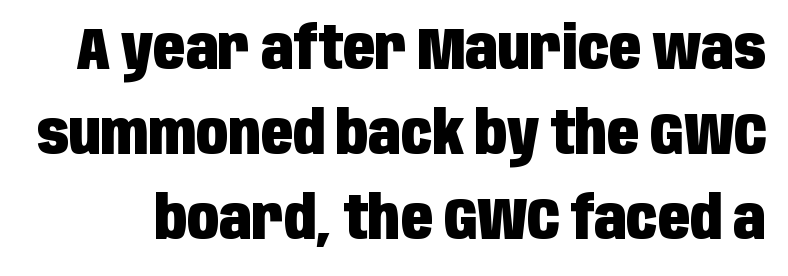
Q: Is the text bold? A: Yes.
Q: Is the text italic (slanted)? A: No, it is upright.
Q: Is the typeface a serif or a sans-serif typeface? A: Sans-serif.
Q: Is the text underlined? A: No.
Q: Is the spacing between letters normal or unusually wide? A: Normal.
Q: Is the spacing between lines tight, normal or loose? A: Normal.
Q: Width (condensed, normal, or wide)? A: Condensed.
Q: Stroke contrast? A: Low.
Q: x-height? A: Large.
Q: Monospaced? A: No.
